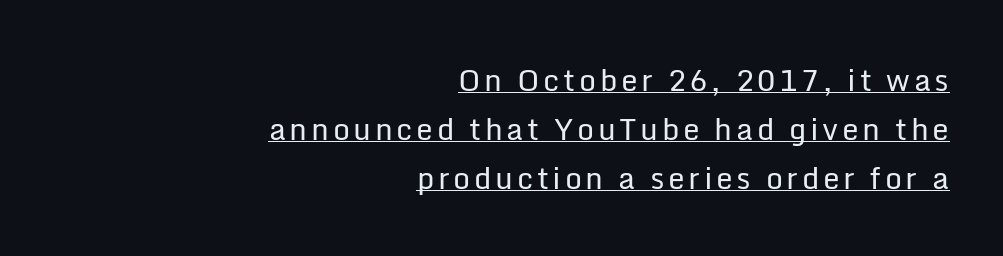
Q: Is the text bold? A: No.
Q: Is the text italic (slanted)? A: No, it is upright.
Q: Is the typeface a serif or a sans-serif typeface? A: Sans-serif.
Q: Is the text underlined? A: Yes.
Q: How is the paragraph aligned? A: Right-aligned.
Q: Is the spacing between lines tight, normal or loose? A: Normal.
Q: Width (condensed, normal, or wide)? A: Normal.
Q: Stroke contrast? A: Low.
Q: x-height? A: Medium.
Q: Monospaced? A: No.
